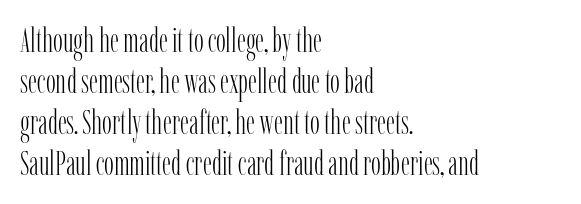
Character widths vary here, with narrow letters taking less room than wide ones. Casual observation: everything's shoved over to the left. Examine the stroke ends and you'll spot serifs. Descenders hang freely into open space.
